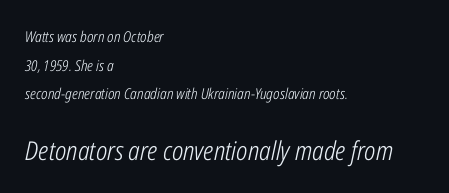
{"italic": "yes", "lean": "right", "slant_degrees": 12, "bold": "no", "underline": "no", "align": "left", "line_spacing": "loose", "line_spacing_ratio": 1.91, "letter_spacing": "normal", "letter_spacing_em": 0.0, "larger_block": "second", "size_ratio": 1.73, "glyph_px": 26}
